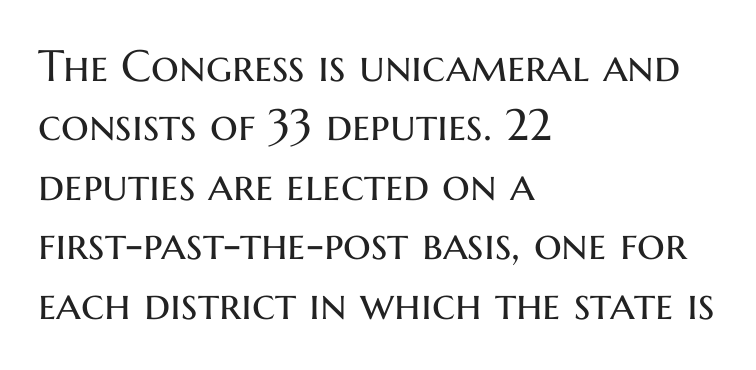
{"serif": "no", "italic": "no", "bold": "no", "weight": "regular", "width": "normal", "stroke_contrast": "medium", "x_height": "medium", "monospaced": "no", "underline": "no", "align": "left", "line_spacing": "normal", "line_spacing_ratio": 1.35, "letter_spacing": "normal", "letter_spacing_em": 0.0, "glyph_px": 44}
